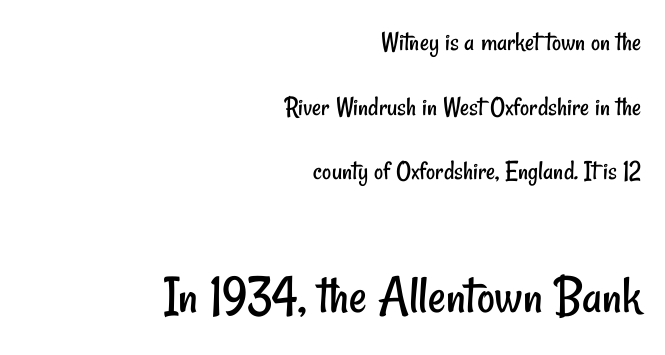
The image shows 55 px regular-weight, condensed sans-serif type; set right-aligned, loose line spacing (2.31x), normal letter spacing, not underlined; the second (bottom) block is 1.96x larger; low stroke contrast and a small x-height.
